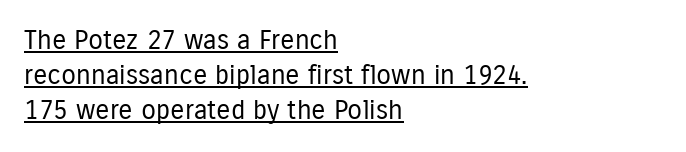
{"italic": "no", "bold": "no", "underline": "yes", "align": "left", "line_spacing": "normal", "line_spacing_ratio": 1.3, "letter_spacing": "normal", "letter_spacing_em": 0.0, "glyph_px": 27}
